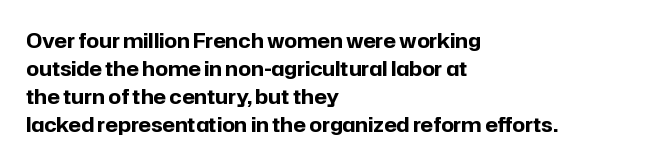
The image shows 20 px bold type, upright; set left-aligned, normal line spacing (1.4x), normal letter spacing, not underlined.
